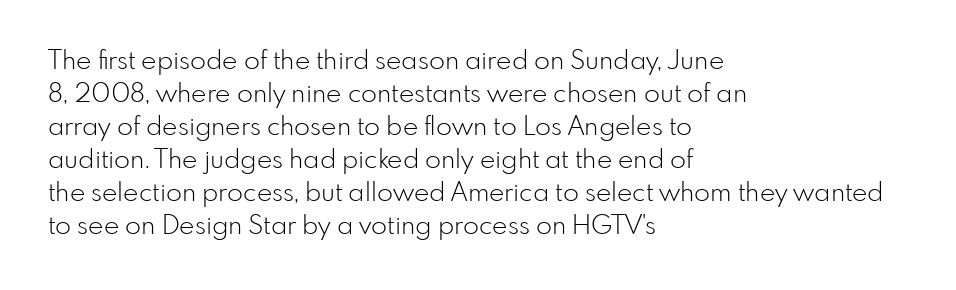
The image shows 26 px text type, upright; set left-aligned, normal line spacing (1.27x), normal letter spacing, not underlined.
